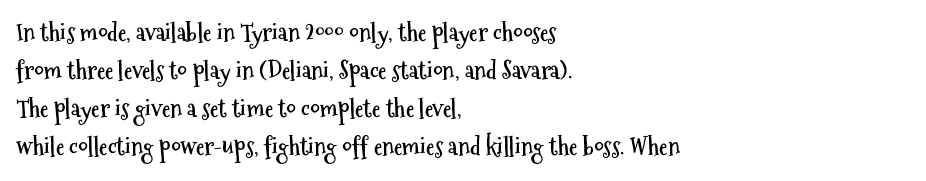
The image shows 24 px bold type, upright; set left-aligned, normal line spacing (1.59x), normal letter spacing, not underlined.
